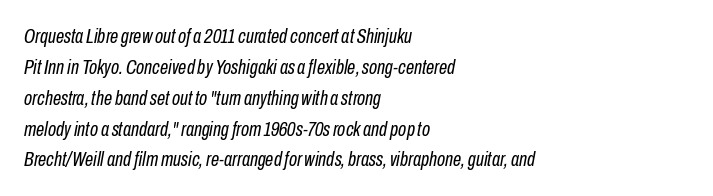
The image shows 21 px text type, italic (leaning right); set left-aligned, normal line spacing (1.47x), normal letter spacing, not underlined.
